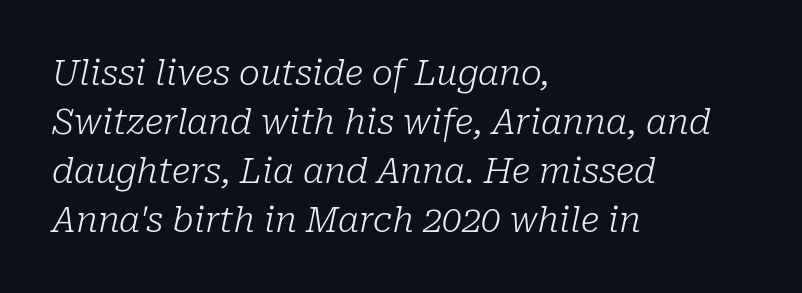
The rendering uses natural spacing where letterforms have individual widths. Every character sits at an angle, as italics do. Each letter's strokes conclude with small projecting serifs. Underlining? Definitely not there.
